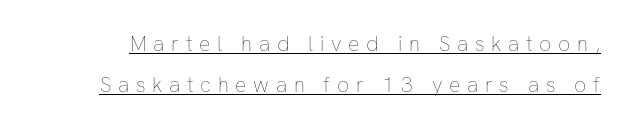
The image shows 21 px text type, upright; set loose line spacing (1.97x), unusually wide letter spacing (+0.32 em), underlined.
